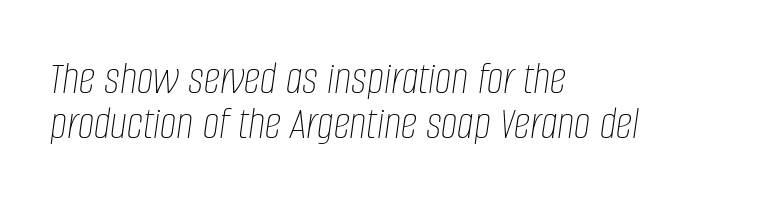
The passage shown is not underscored anywhere. This sample has the flowing, uneven cadence of proportional lettering. The characters are drawn with everyday or finer stroke widths. Observe the ordinary spacing: letters are neighbours, not strangers.
